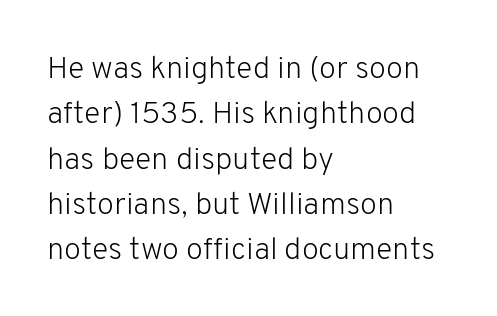
Vertical strokes here are truly vertical. Honestly, the row spacing looks completely unremarkable. What kind of face is this? One without serifs — a sans. The rendering uses natural spacing where letterforms have individual widths. A light-to-regular cut is what we see here.
